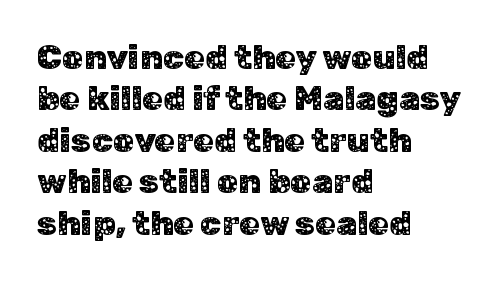
{"serif": "no", "italic": "no", "width": "normal", "stroke_contrast": "low", "x_height": "medium", "monospaced": "no", "underline": "no", "align": "left", "line_spacing_ratio": 1.22, "letter_spacing": "normal", "letter_spacing_em": 0.0, "glyph_px": 34}
